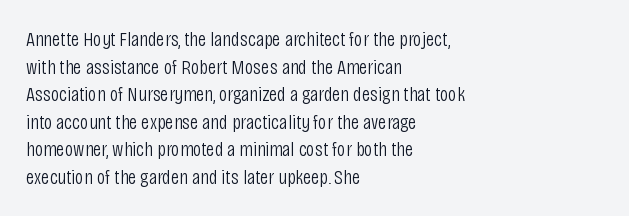
{"italic": "no", "bold": "no", "underline": "no", "align": "left", "line_spacing": "normal", "line_spacing_ratio": 1.31, "letter_spacing": "normal", "letter_spacing_em": 0.0, "glyph_px": 21}
